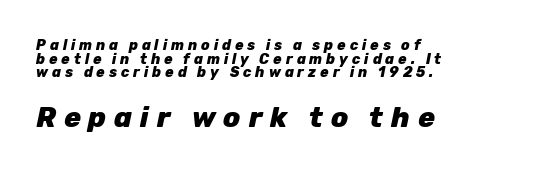
Q: Is the text bold? A: Yes.
Q: Is the text italic (slanted)? A: Yes, it leans right by about 12 degrees.
Q: Is the text underlined? A: No.
Q: How is the paragraph aligned? A: Left-aligned.
Q: Is the spacing between letters normal or unusually wide? A: Unusually wide.
Q: Is the spacing between lines tight, normal or loose? A: Tight.
Q: Which block of text is set in a larger size, the first (top) or the second (bottom)? A: The second (bottom) one.
Q: Width (condensed, normal, or wide)? A: Normal.
Q: Stroke contrast? A: Low.
Q: x-height? A: Medium.
Q: Monospaced? A: No.
